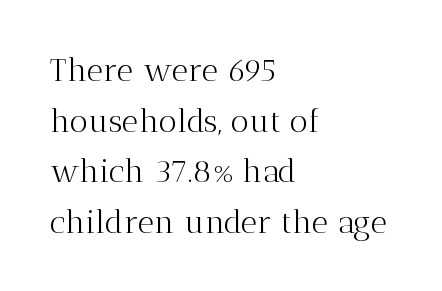
The specimen reads as upright at a glance. Notice how descenders clear the ascenders below comfortably — that's standard leading. The line texture is even and compact thanks to regular tracking. You can tell from the footed stems that serif type was used. Underlining? Definitely not there.
